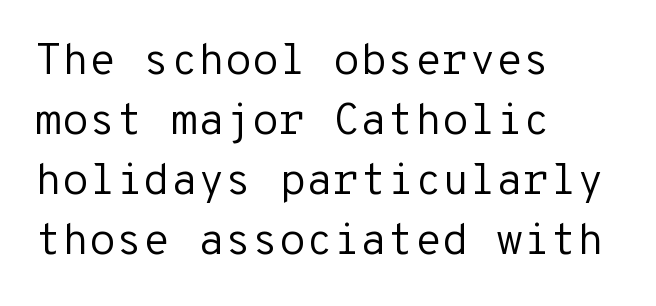
Q: Is the text bold? A: No.
Q: Is the text italic (slanted)? A: No, it is upright.
Q: Is the typeface a serif or a sans-serif typeface? A: Sans-serif.
Q: Is the text underlined? A: No.
Q: How is the paragraph aligned? A: Left-aligned.
Q: Is the spacing between letters normal or unusually wide? A: Normal.
Q: Is the spacing between lines tight, normal or loose? A: Normal.
Q: Width (condensed, normal, or wide)? A: Normal.
Q: Stroke contrast? A: Low.
Q: x-height? A: Medium.
Q: Monospaced? A: Yes.
